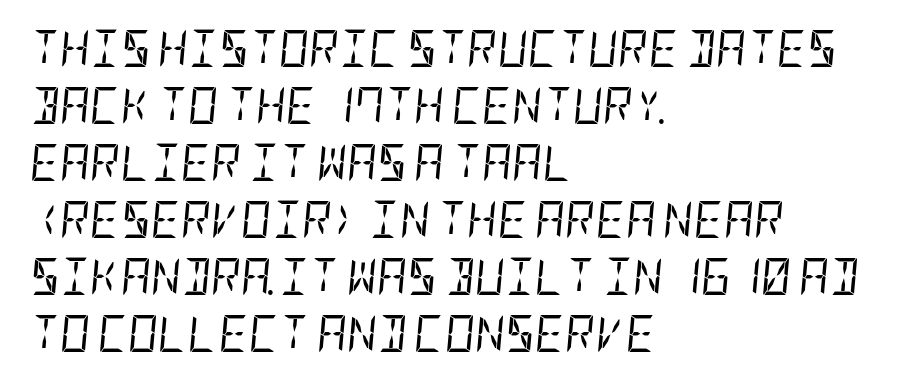
Q: Is the text bold? A: No.
Q: Is the text italic (slanted)? A: Yes, it leans right by about 5 degrees.
Q: Is the text underlined? A: No.
Q: How is the paragraph aligned? A: Left-aligned.
Q: Is the spacing between letters normal or unusually wide? A: Normal.
Q: Is the spacing between lines tight, normal or loose? A: Normal.
Q: Width (condensed, normal, or wide)? A: Condensed.
Q: Stroke contrast? A: Low.
Q: x-height? A: Large.
